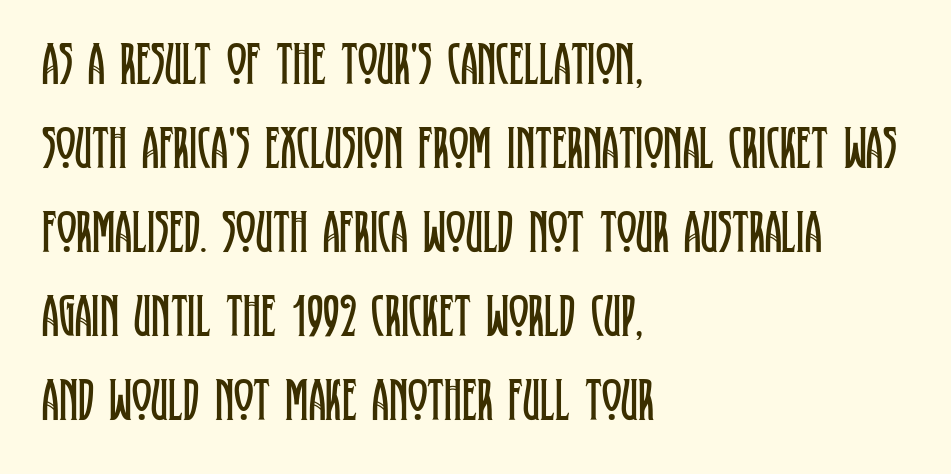
Q: Is the text bold? A: No.
Q: Is the text italic (slanted)? A: No, it is upright.
Q: Is the typeface a serif or a sans-serif typeface? A: Serif.
Q: Is the text underlined? A: No.
Q: How is the paragraph aligned? A: Left-aligned.
Q: Is the spacing between letters normal or unusually wide? A: Normal.
Q: Is the spacing between lines tight, normal or loose? A: Normal.
Q: Width (condensed, normal, or wide)? A: Condensed.
Q: Stroke contrast? A: Low.
Q: x-height? A: Large.
Q: Monospaced? A: No.
